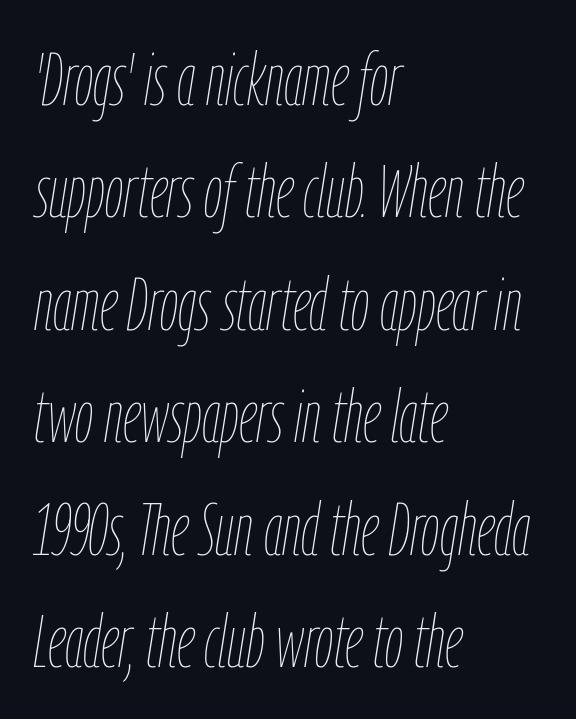
Q: Is the text bold? A: No.
Q: Is the text italic (slanted)? A: Yes, it leans right by about 9 degrees.
Q: Is the text underlined? A: No.
Q: How is the paragraph aligned? A: Left-aligned.
Q: Is the spacing between letters normal or unusually wide? A: Normal.
Q: Is the spacing between lines tight, normal or loose? A: Normal.
Q: Width (condensed, normal, or wide)? A: Condensed.
Q: Stroke contrast? A: Low.
Q: x-height? A: Medium.
Q: Monospaced? A: No.
